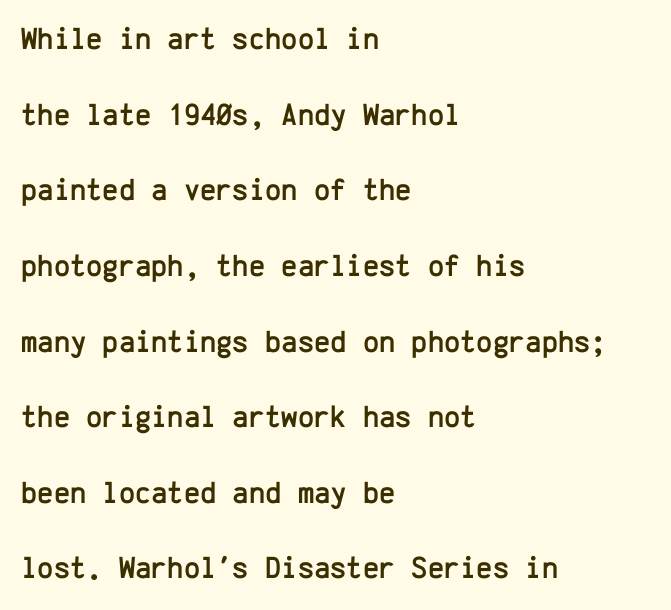
Q: Is the text italic (slanted)? A: No, it is upright.
Q: Is the typeface a serif or a sans-serif typeface? A: Sans-serif.
Q: Is the text underlined? A: No.
Q: How is the paragraph aligned? A: Left-aligned.
Q: Is the spacing between letters normal or unusually wide? A: Normal.
Q: Is the spacing between lines tight, normal or loose? A: Loose.
Q: Width (condensed, normal, or wide)? A: Normal.
Q: Stroke contrast? A: Low.
Q: x-height? A: Medium.
Q: Monospaced? A: Yes.
